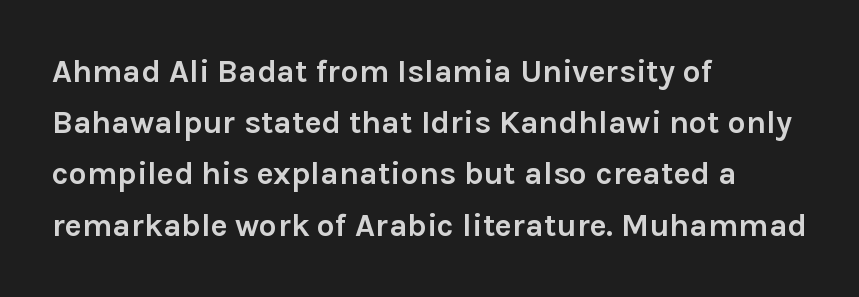
Q: Is the text bold? A: Yes.
Q: Is the text italic (slanted)? A: No, it is upright.
Q: Is the typeface a serif or a sans-serif typeface? A: Sans-serif.
Q: Is the text underlined? A: No.
Q: How is the paragraph aligned? A: Left-aligned.
Q: Is the spacing between letters normal or unusually wide? A: Normal.
Q: Is the spacing between lines tight, normal or loose? A: Normal.
Q: Width (condensed, normal, or wide)? A: Normal.
Q: x-height? A: Medium.
Q: Monospaced? A: No.
